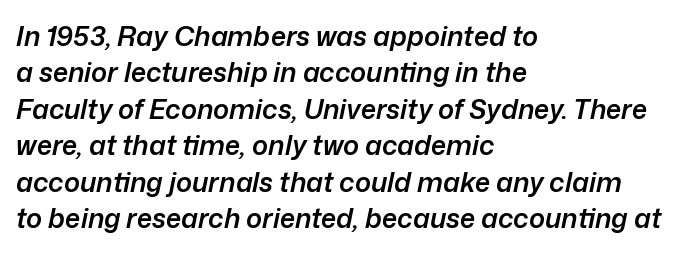
It's the slanting kind of type. Honestly, the row spacing looks completely unremarkable. The passage shown is semibold, sitting just below true bold. Lines of text with bare space underneath. What stands out about the letter spacing? Nothing — it is the standard amount. The setting favours the left margin, as ordinary paragraphs usually do.
